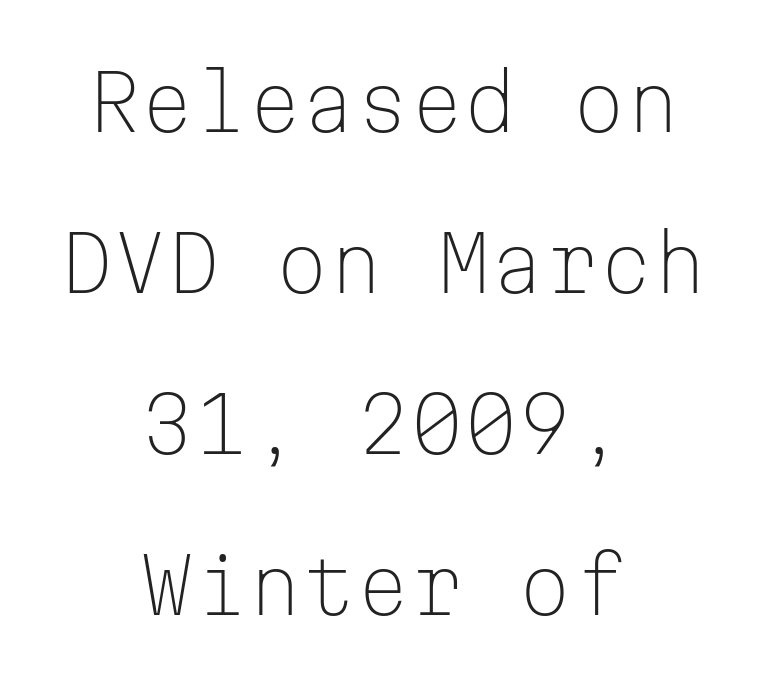
{"serif": "no", "italic": "no", "bold": "no", "weight": "light", "width": "normal", "stroke_contrast": "low", "x_height": "medium", "monospaced": "yes", "underline": "no", "align": "center", "line_spacing": "loose", "line_spacing_ratio": 2.09, "letter_spacing": "normal", "letter_spacing_em": 0.0, "glyph_px": 77}
